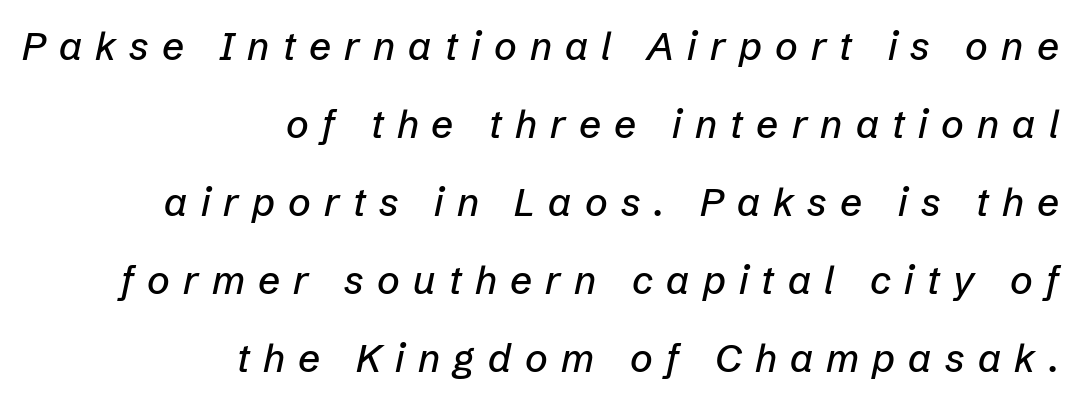
Q: Is the text italic (slanted)? A: Yes, it leans right by about 12 degrees.
Q: Is the text underlined? A: No.
Q: How is the paragraph aligned? A: Right-aligned.
Q: Is the spacing between letters normal or unusually wide? A: Unusually wide.
Q: Is the spacing between lines tight, normal or loose? A: Loose.
Q: Width (condensed, normal, or wide)? A: Normal.
Q: Stroke contrast? A: Low.
Q: x-height? A: Medium.
Q: Monospaced? A: No.
